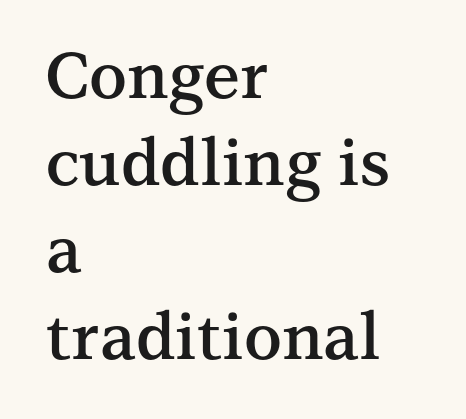
The image shows 64 px semibold serif type, upright; set left-aligned, normal line spacing (1.36x), normal letter spacing, not underlined; medium stroke contrast and a medium x-height.
